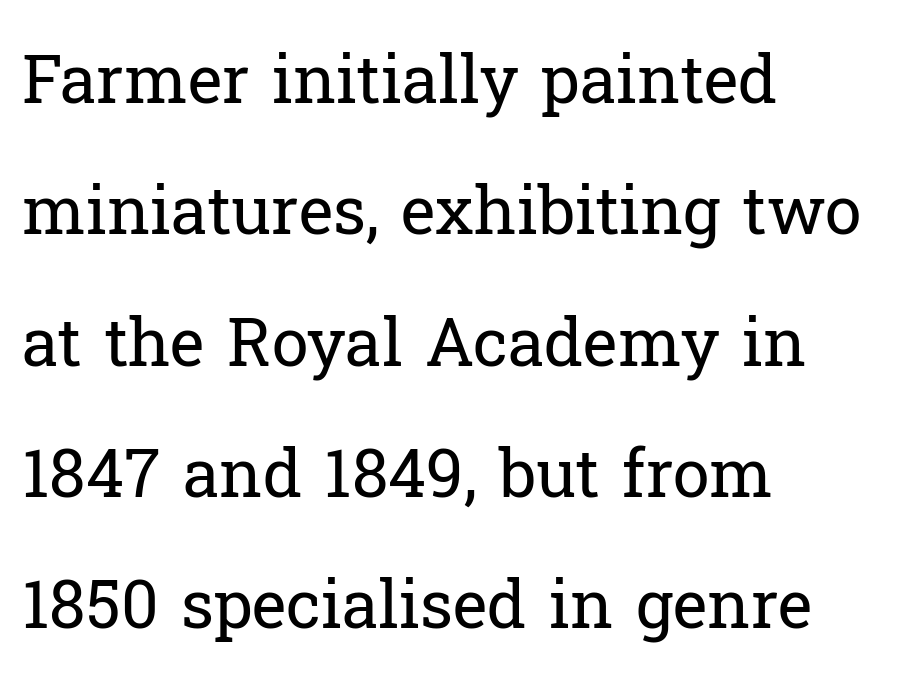
Just letters on the line, the space beneath them empty. Ordinary non-slanted type is in use. These lines are composed in type with serifs. The face used here is rendered with its standard letterfit.
